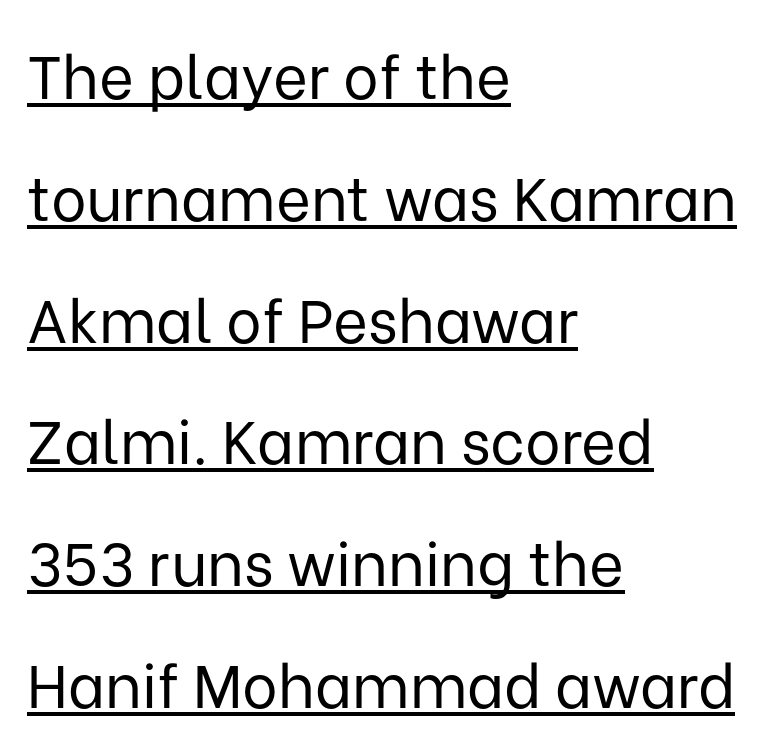
The image shows 60 px regular-weight sans-serif type, upright; set left-aligned, loose line spacing (2.03x), normal letter spacing, underlined; low stroke contrast and a medium x-height.
